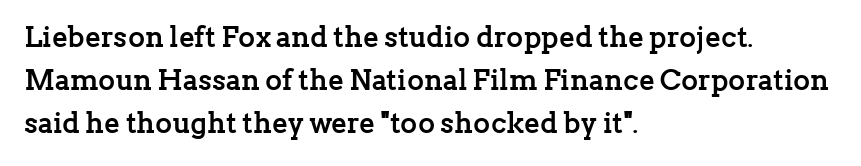
{"serif": "yes", "italic": "no", "bold": "yes", "weight": "semibold", "width": "normal", "stroke_contrast": "low", "x_height": "medium", "monospaced": "no", "underline": "no", "align": "left", "line_spacing": "normal", "line_spacing_ratio": 1.49, "letter_spacing": "normal", "letter_spacing_em": 0.0, "glyph_px": 29}
